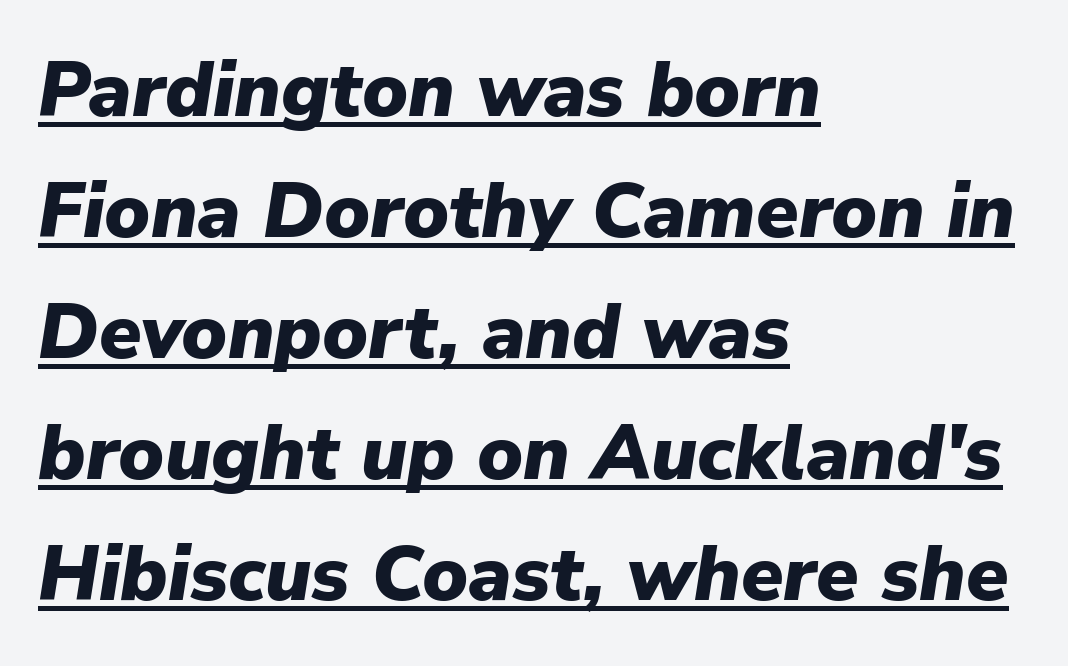
In terms of letterspacing, this is plain default setting. The glyphs look as if they've been sheared to an angle. This sample has the flowing, uneven cadence of proportional lettering. What's the leading like? Ordinary, nothing unusual.
